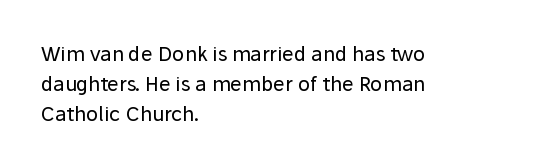
Q: Is the text bold? A: No.
Q: Is the text italic (slanted)? A: No, it is upright.
Q: Is the text underlined? A: No.
Q: How is the paragraph aligned? A: Left-aligned.
Q: Is the spacing between letters normal or unusually wide? A: Normal.
Q: Is the spacing between lines tight, normal or loose? A: Normal.
